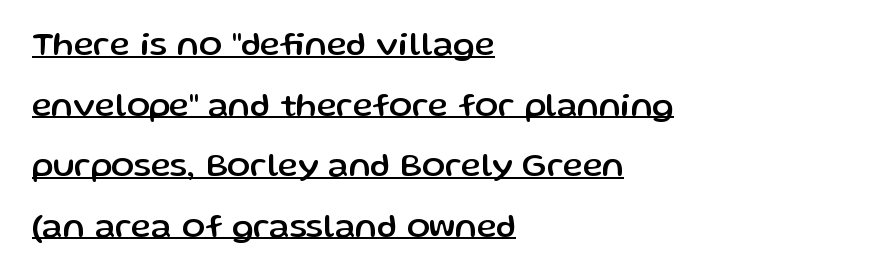
Q: Is the text italic (slanted)? A: No, it is upright.
Q: Is the typeface a serif or a sans-serif typeface? A: Sans-serif.
Q: Is the text underlined? A: Yes.
Q: How is the paragraph aligned? A: Left-aligned.
Q: Is the spacing between letters normal or unusually wide? A: Normal.
Q: Width (condensed, normal, or wide)? A: Normal.
Q: Stroke contrast? A: Low.
Q: x-height? A: Medium.
Q: Monospaced? A: No.
